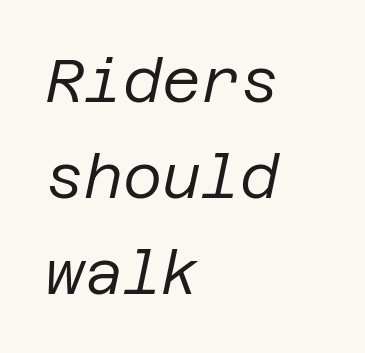
The image shows 60 px regular-weight type, italic (leaning right); set left-aligned, normal line spacing (1.6x), normal letter spacing, not underlined; low stroke contrast and a large x-height.
